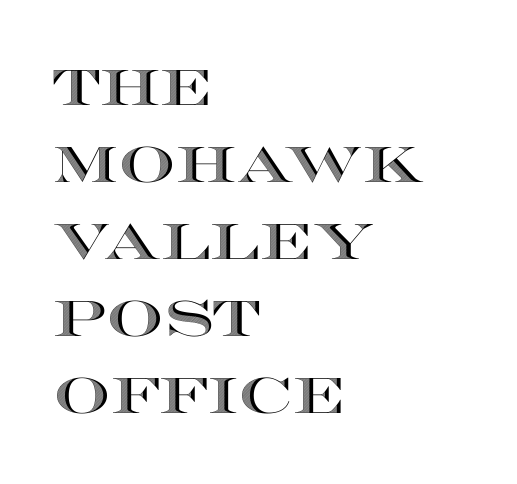
Q: Is the text italic (slanted)? A: No, it is upright.
Q: Is the text underlined? A: No.
Q: How is the paragraph aligned? A: Left-aligned.
Q: Is the spacing between letters normal or unusually wide? A: Normal.
Q: Is the spacing between lines tight, normal or loose? A: Normal.
Q: Width (condensed, normal, or wide)? A: Wide.
Q: x-height? A: Large.
Q: Monospaced? A: No.
